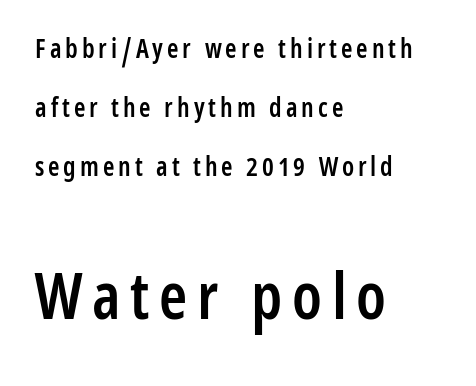
This sample has the flowing, uneven cadence of proportional lettering. The typesetter chose a ragged-right arrangement here. Top chunk: small. Bottom chunk: large. Characters remain perfectly vertical along every line. Set as a demibold, roughly 600 on the weight scale.
